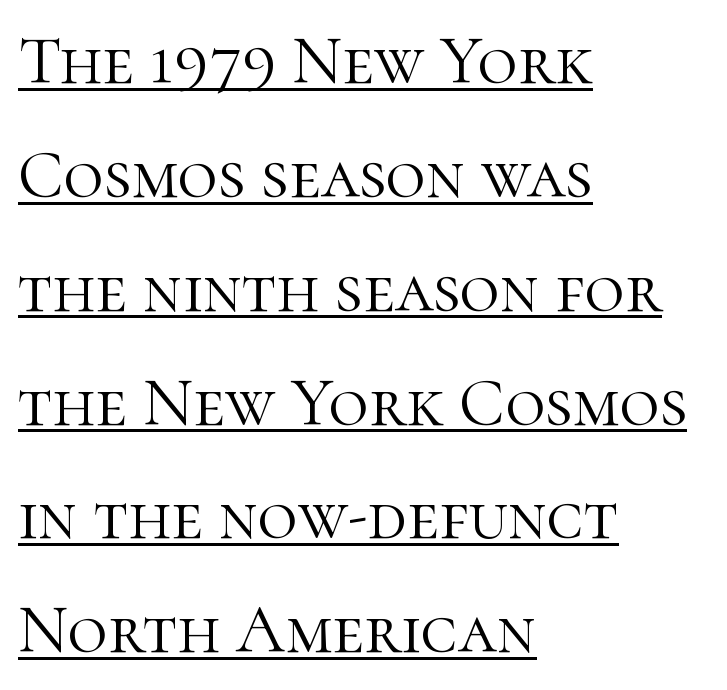
Q: Is the text bold? A: No.
Q: Is the text italic (slanted)? A: No, it is upright.
Q: Is the typeface a serif or a sans-serif typeface? A: Serif.
Q: Is the text underlined? A: Yes.
Q: How is the paragraph aligned? A: Left-aligned.
Q: Is the spacing between letters normal or unusually wide? A: Normal.
Q: Is the spacing between lines tight, normal or loose? A: Normal.
Q: Width (condensed, normal, or wide)? A: Normal.
Q: Stroke contrast? A: High.
Q: x-height? A: Medium.
Q: Monospaced? A: No.
